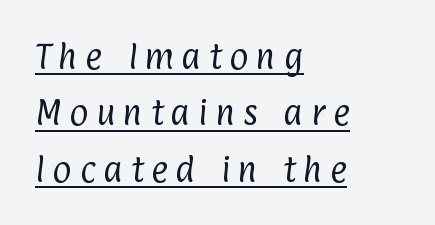
Q: Is the text bold? A: No.
Q: Is the typeface a serif or a sans-serif typeface? A: Sans-serif.
Q: Is the text underlined? A: Yes.
Q: How is the paragraph aligned? A: Left-aligned.
Q: Is the spacing between letters normal or unusually wide? A: Unusually wide.
Q: Is the spacing between lines tight, normal or loose? A: Loose.
Q: Width (condensed, normal, or wide)? A: Condensed.
Q: Stroke contrast? A: Low.
Q: x-height? A: Medium.
Q: Monospaced? A: No.
